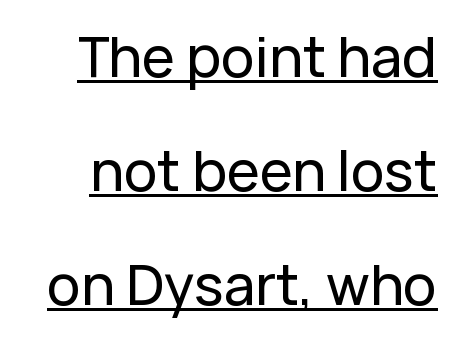
A typesetter would label this face a sans. Is there any slant? The stems are plumb. The horizontal fit of the characters is conventional and even. Leading is clearly above the norm, producing a sparse column. Looks like someone drew a line under every word here. Do the characters align in a grid? No, the font is proportional.
